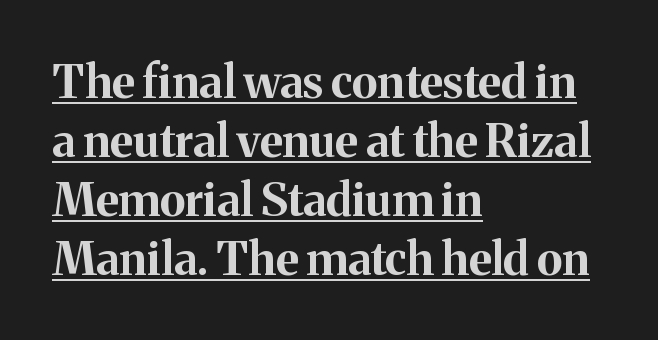
Q: Is the text bold? A: Yes.
Q: Is the text italic (slanted)? A: No, it is upright.
Q: Is the typeface a serif or a sans-serif typeface? A: Serif.
Q: Is the text underlined? A: Yes.
Q: How is the paragraph aligned? A: Left-aligned.
Q: Is the spacing between letters normal or unusually wide? A: Normal.
Q: Is the spacing between lines tight, normal or loose? A: Normal.
Q: Width (condensed, normal, or wide)? A: Normal.
Q: Stroke contrast? A: Medium.
Q: x-height? A: Medium.
Q: Monospaced? A: No.
